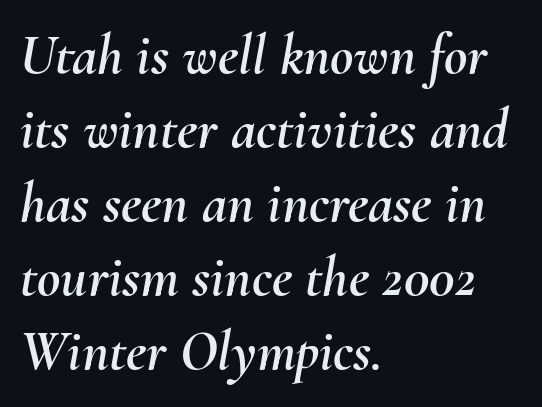
The image shows 57 px text type, italic (leaning right); set left-aligned, normal line spacing (1.3x), normal letter spacing, not underlined; medium stroke contrast and a small x-height.
